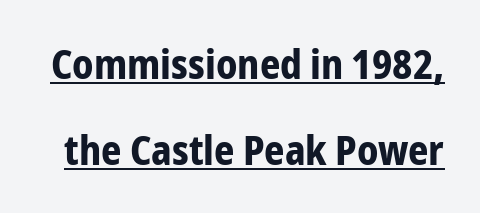
Honestly, the rows look like they've been pulled way apart. Emphasis by weight is at full strength: bold. In terms of letterspacing, this is plain default setting. These lines were composed using upright roman letters. Spacing verdict: proportional, widths tailored to each character. The sample's only ornament is a line tracing under the words.
